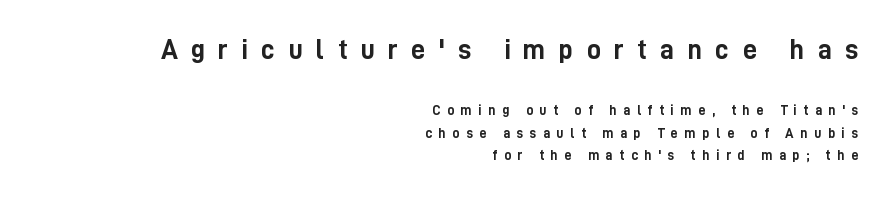
The image shows 28 px semibold, condensed sans-serif type, upright; set right-aligned, normal line spacing (1.6x), unusually wide letter spacing (+0.47 em), not underlined; the first (top) block is 2.0x larger; low stroke contrast and a medium x-height.
